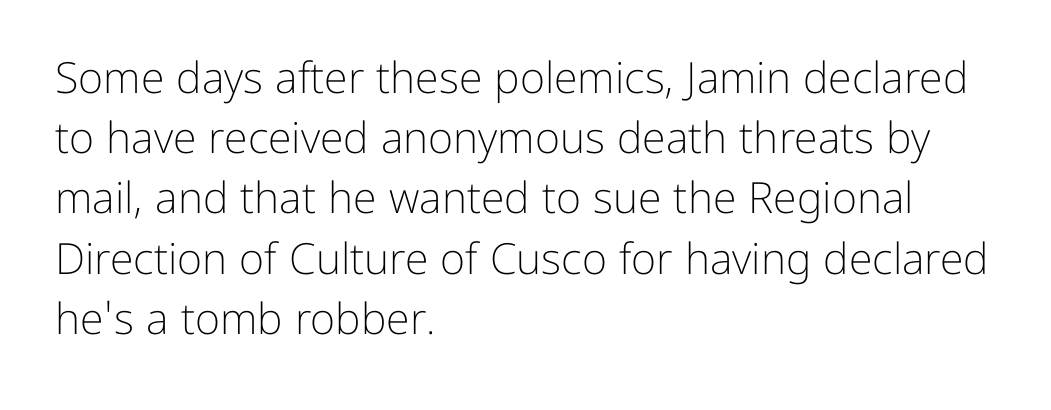
{"serif": "no", "italic": "no", "bold": "no", "weight": "light", "width": "normal", "stroke_contrast": "low", "x_height": "medium", "monospaced": "no", "underline": "no", "align": "left", "line_spacing": "normal", "line_spacing_ratio": 1.4, "letter_spacing": "normal", "letter_spacing_em": 0.0, "glyph_px": 43}
